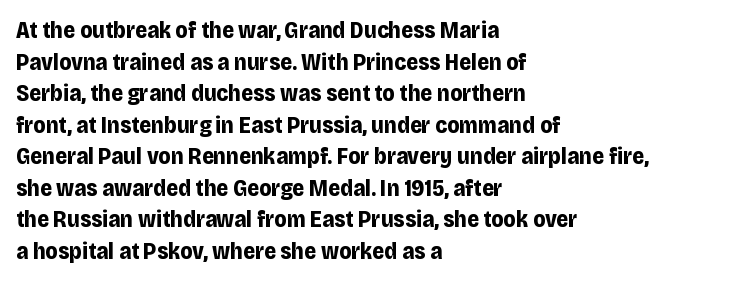
Q: Is the text bold? A: Yes.
Q: Is the text italic (slanted)? A: No, it is upright.
Q: Is the text underlined? A: No.
Q: How is the paragraph aligned? A: Left-aligned.
Q: Is the spacing between letters normal or unusually wide? A: Normal.
Q: Is the spacing between lines tight, normal or loose? A: Normal.
